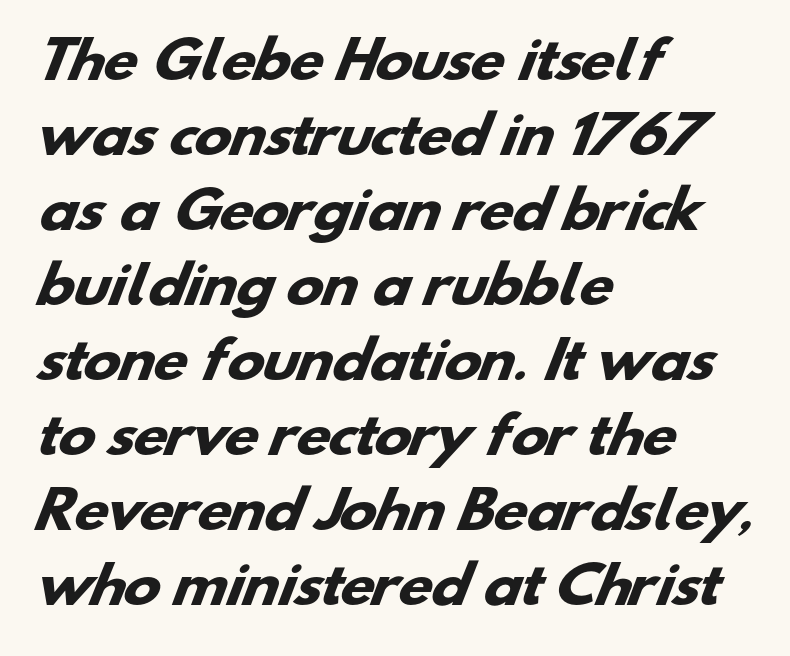
Layout note: lines flush left. Do the characters align in a grid? No, the font is proportional. Stroke thickness is high; the sample reads as a true bold. Any mark beneath the type? The region is blank.
